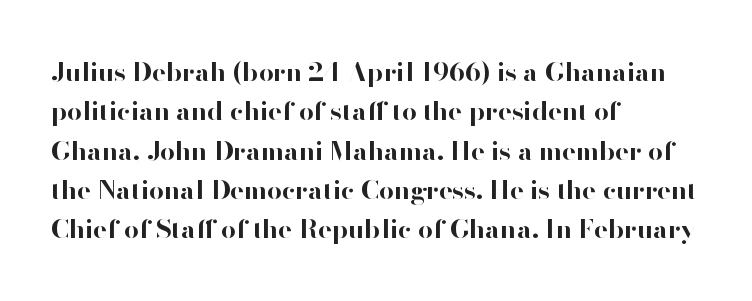
Q: Is the text bold? A: Yes.
Q: Is the text italic (slanted)? A: No, it is upright.
Q: Is the text underlined? A: No.
Q: How is the paragraph aligned? A: Left-aligned.
Q: Is the spacing between letters normal or unusually wide? A: Normal.
Q: Is the spacing between lines tight, normal or loose? A: Normal.
